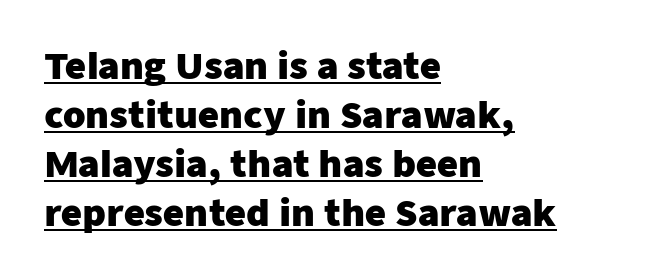
The image shows 36 px heavy sans-serif type, upright; set left-aligned, normal line spacing (1.36x), normal letter spacing, underlined; low stroke contrast and a medium x-height.
